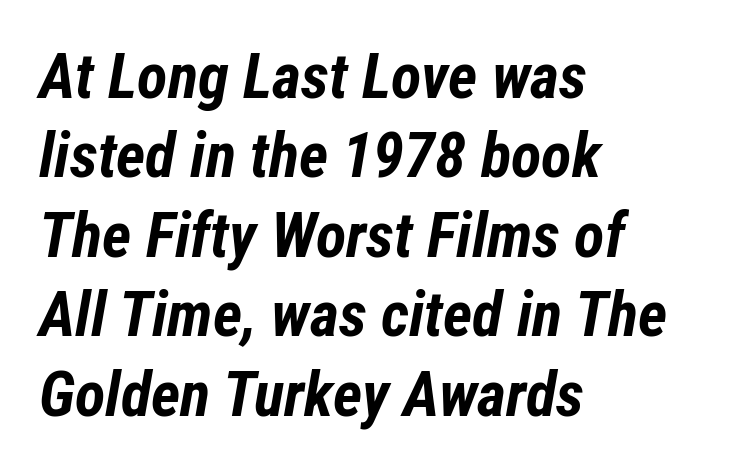
{"italic": "yes", "lean": "right", "slant_degrees": 12, "bold": "yes", "weight": "bold", "width": "condensed", "stroke_contrast": "low", "x_height": "medium", "monospaced": "no", "underline": "no", "align": "left", "line_spacing": "normal", "line_spacing_ratio": 1.26, "letter_spacing": "normal", "letter_spacing_em": 0.0, "glyph_px": 63}
